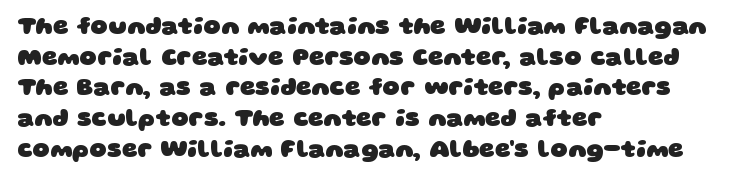
Q: Is the text bold? A: Yes.
Q: Is the text underlined? A: No.
Q: How is the paragraph aligned? A: Left-aligned.
Q: Is the spacing between letters normal or unusually wide? A: Normal.
Q: Is the spacing between lines tight, normal or loose? A: Normal.
